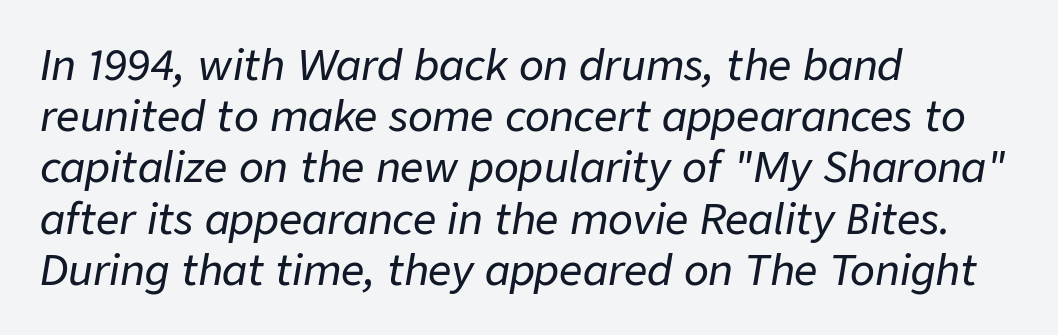
Rendered with sloped, italic letterforms. The gaps between neighbouring characters are ordinary and unremarkable. Underline: absent. The rag falls on the right side of this text block. Varying glyph widths throughout — classic text-font behaviour.
